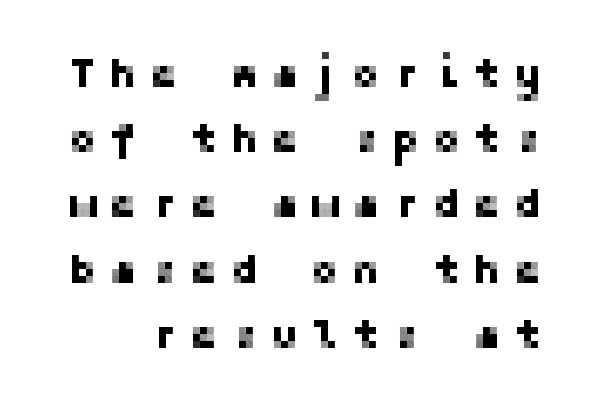
Q: Is the text italic (slanted)? A: No, it is upright.
Q: Is the typeface a serif or a sans-serif typeface? A: Sans-serif.
Q: Is the text underlined? A: No.
Q: Is the spacing between letters normal or unusually wide? A: Unusually wide.
Q: Is the spacing between lines tight, normal or loose? A: Normal.
Q: Width (condensed, normal, or wide)? A: Normal.
Q: Stroke contrast? A: Low.
Q: x-height? A: Medium.
